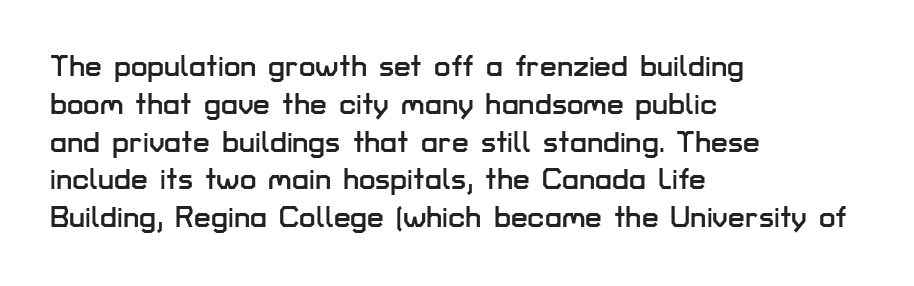
{"serif": "no", "italic": "no", "width": "normal", "stroke_contrast": "low", "x_height": "medium", "monospaced": "no", "underline": "no", "align": "left", "line_spacing": "normal", "line_spacing_ratio": 1.26, "letter_spacing": "normal", "letter_spacing_em": 0.0, "glyph_px": 30}
